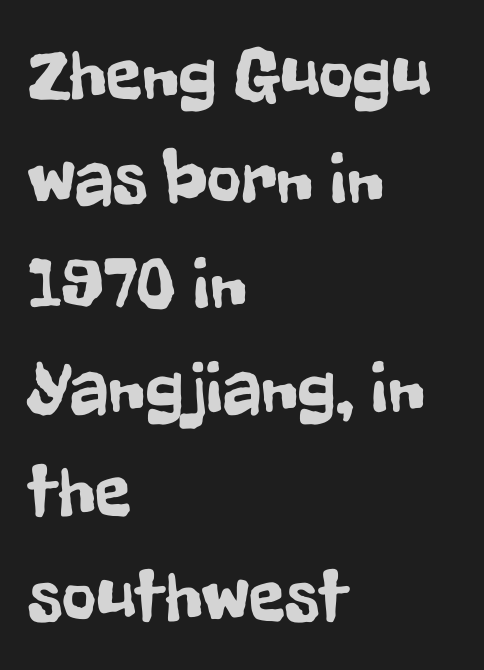
The rendering uses natural spacing where letterforms have individual widths. Quick note: interline space is typical. The type sits square on the baseline with zero lean. Letter spacing: default. The space directly below the letters is spotless. The text was rendered using a sans face with plain stroke endings.
